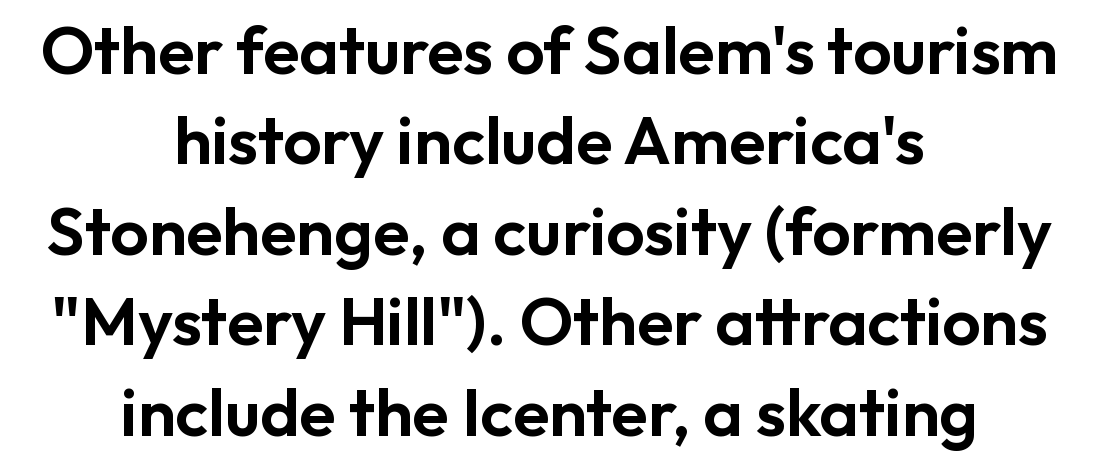
Q: Is the text italic (slanted)? A: No, it is upright.
Q: Is the typeface a serif or a sans-serif typeface? A: Sans-serif.
Q: Is the text underlined? A: No.
Q: How is the paragraph aligned? A: Centered.
Q: Is the spacing between letters normal or unusually wide? A: Normal.
Q: Is the spacing between lines tight, normal or loose? A: Normal.
Q: Width (condensed, normal, or wide)? A: Normal.
Q: Stroke contrast? A: Low.
Q: x-height? A: Medium.
Q: Monospaced? A: No.
